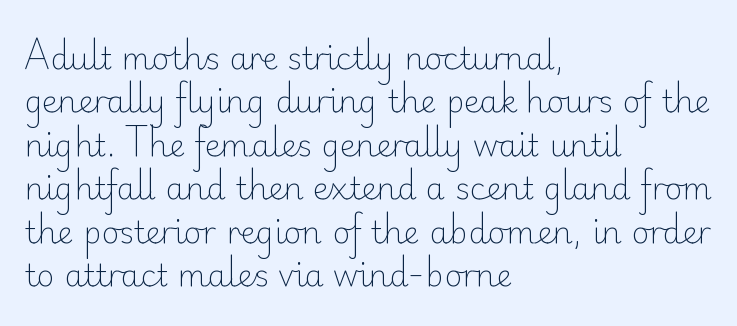
{"serif": "no", "italic": "no", "bold": "no", "weight": "light", "width": "normal", "stroke_contrast": "low", "x_height": "small", "monospaced": "no", "underline": "no", "align": "left", "line_spacing": "normal", "line_spacing_ratio": 1.4, "letter_spacing": "normal", "letter_spacing_em": 0.0, "glyph_px": 31}
